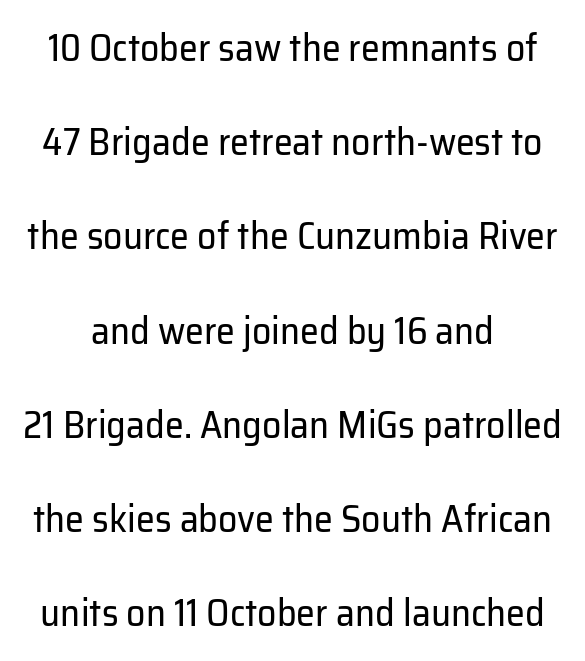
Varying glyph widths throughout — classic text-font behaviour. Is this a sans? Yes — the strokes have no serifs. Ordinary non-slanted type is in use. Quick note: interline space is abundant. Nobody drew a line under any word here.
